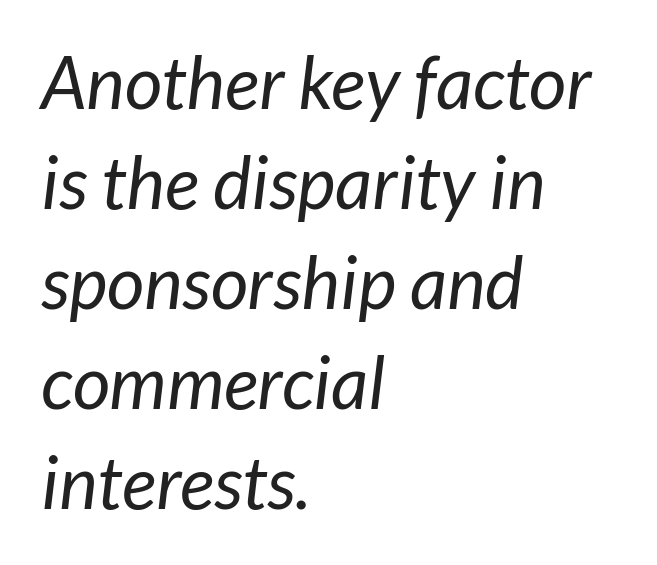
The image shows 73 px regular-weight sans-serif type; set left-aligned, normal line spacing (1.37x), normal letter spacing, not underlined; low stroke contrast and a medium x-height.
